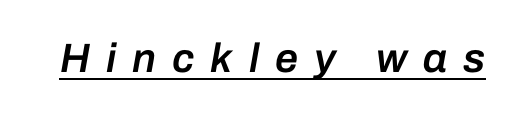
The image shows 41 px semibold type, italic (leaning right); set unusually wide letter spacing (+0.39 em), underlined; low stroke contrast and a medium x-height.
